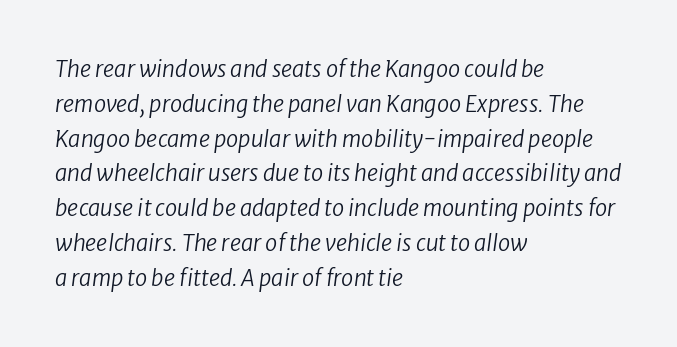
The text carries the slant typical of an italic or oblique font. The compositor pushed each line to the left boundary. The foot of each line stays bare and open. The weight would be labelled regular, book, light, or lighter still. What's the leading like? Ordinary, nothing unusual.
